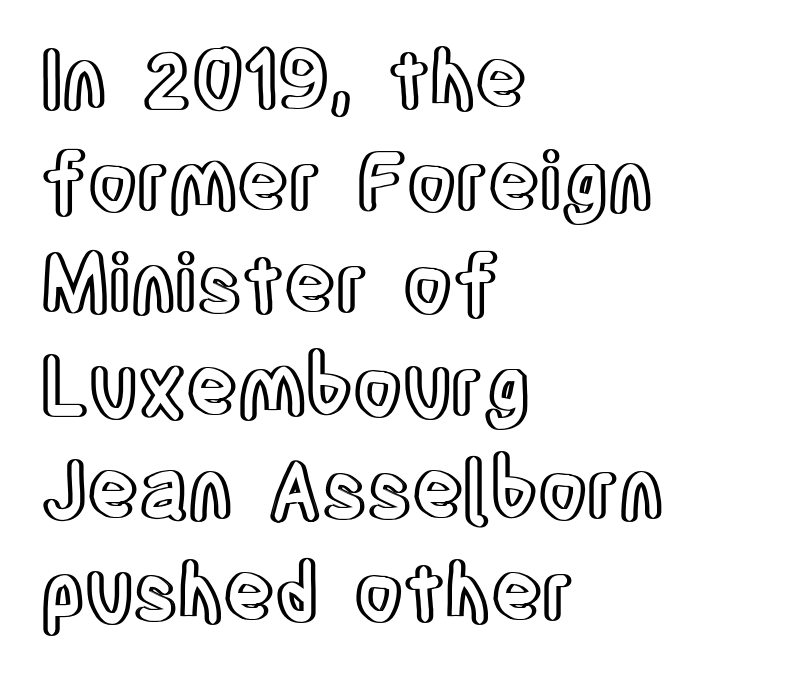
The rendering uses a moderate line-height, typical for paragraphs. Standard letterfit; no display-style spreading of the glyphs. Unmarked baselines from the first word to the last. Horizontally, the lines are justified to the leading edge only. It's the straight-up-and-down kind of type.
